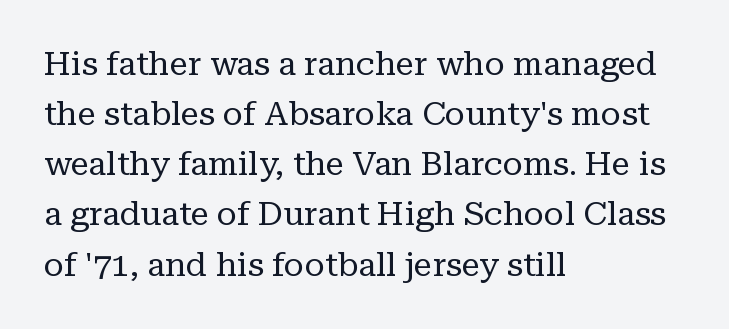
The image shows 33 px regular-weight serif type, upright; set left-aligned, normal line spacing (1.52x), normal letter spacing, not underlined; low stroke contrast and a medium x-height.
